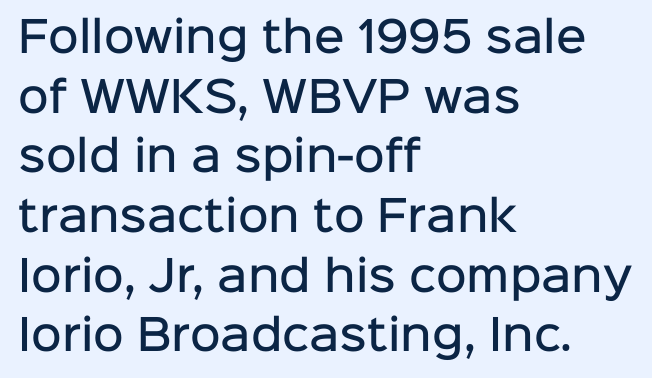
The image shows 42 px semibold sans-serif type, upright; set left-aligned, normal line spacing (1.42x), normal letter spacing, not underlined; low stroke contrast and a medium x-height.
